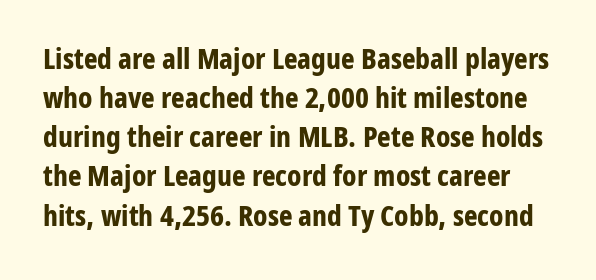
{"serif": "no", "italic": "no", "bold": "yes", "weight": "bold", "width": "condensed", "stroke_contrast": "low", "x_height": "medium", "monospaced": "no", "underline": "no", "line_spacing": "normal", "line_spacing_ratio": 1.35, "letter_spacing": "normal", "letter_spacing_em": 0.0, "glyph_px": 29}
